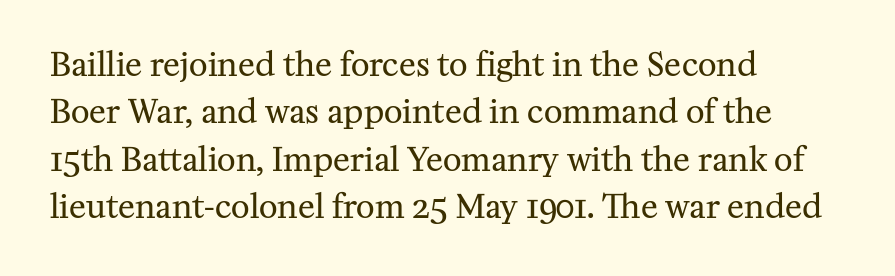
{"serif": "yes", "italic": "no", "bold": "no", "weight": "regular", "width": "normal", "stroke_contrast": "medium", "x_height": "medium", "monospaced": "no", "underline": "no", "align": "left", "line_spacing": "normal", "line_spacing_ratio": 1.48, "letter_spacing": "normal", "letter_spacing_em": 0.0, "glyph_px": 32}
